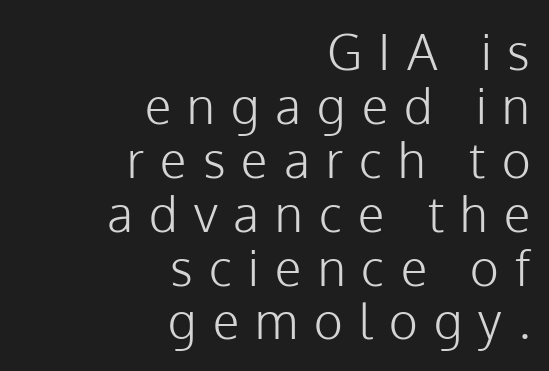
The image shows 49 px light sans-serif type, upright; set right-aligned, tight line spacing (1.1x), unusually wide letter spacing (+0.33 em), not underlined; low stroke contrast and a medium x-height.
